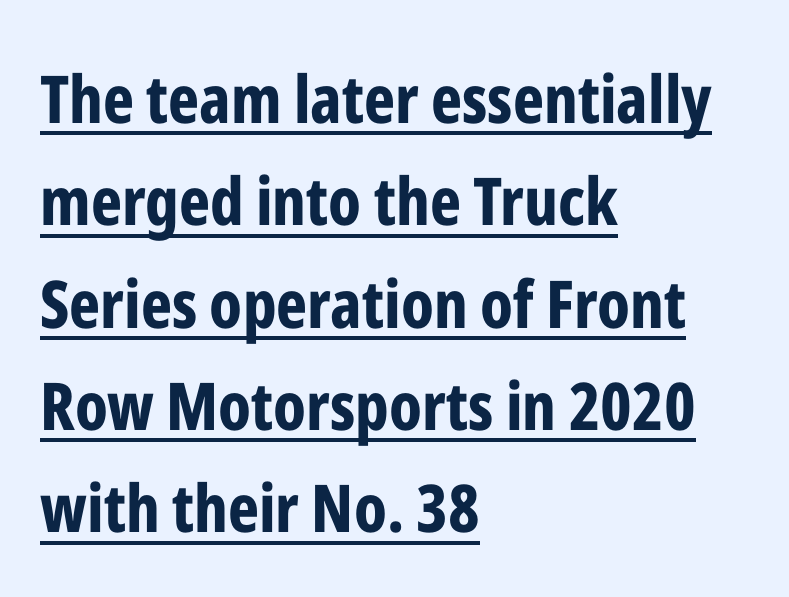
The image shows 66 px bold, condensed sans-serif type, upright; set left-aligned, normal line spacing (1.55x), normal letter spacing, underlined; low stroke contrast and a medium x-height.
